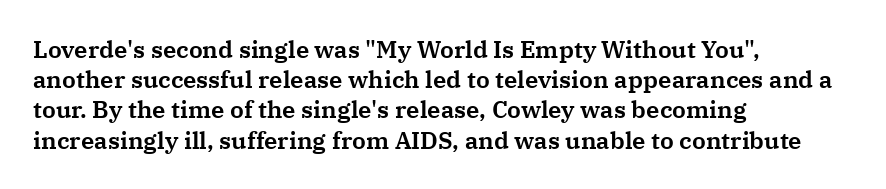
Q: Is the text italic (slanted)? A: No, it is upright.
Q: Is the text underlined? A: No.
Q: How is the paragraph aligned? A: Left-aligned.
Q: Is the spacing between letters normal or unusually wide? A: Normal.
Q: Is the spacing between lines tight, normal or loose? A: Normal.
